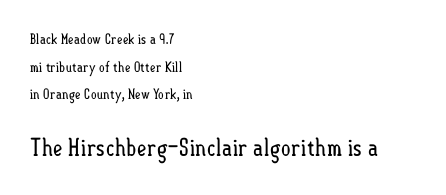
{"italic": "no", "bold": "no", "underline": "no", "align": "left", "line_spacing": "loose", "line_spacing_ratio": 1.97, "letter_spacing": "normal", "letter_spacing_em": 0.0, "larger_block": "second", "size_ratio": 1.71, "glyph_px": 24}
